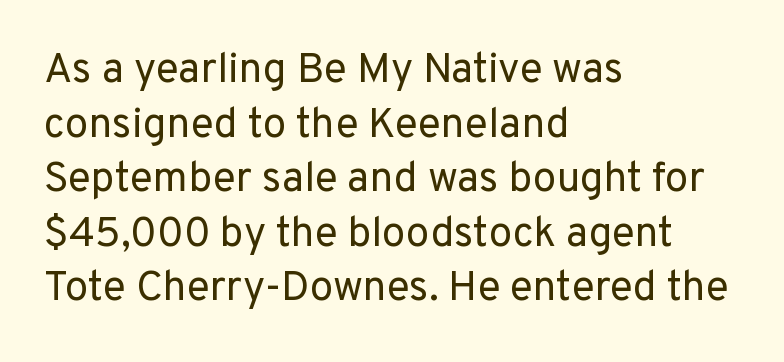
These lines stack with their left ends in a neat column. Is the stroke heavy? The answer is a plain regular-or-lighter. To sum up the face: it is a sans, with no serifs. A typesetter would call this proportional, since set widths differ per character.
